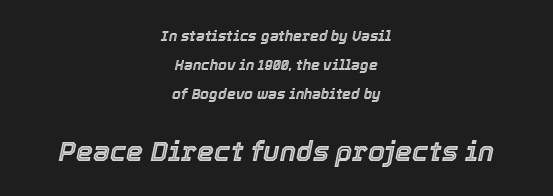
{"italic": "yes", "lean": "right", "slant_degrees": 12, "underline": "no", "align": "center", "line_spacing": "loose", "line_spacing_ratio": 2.06, "letter_spacing": "normal", "letter_spacing_em": 0.0, "larger_block": "second", "size_ratio": 1.93, "glyph_px": 27}
